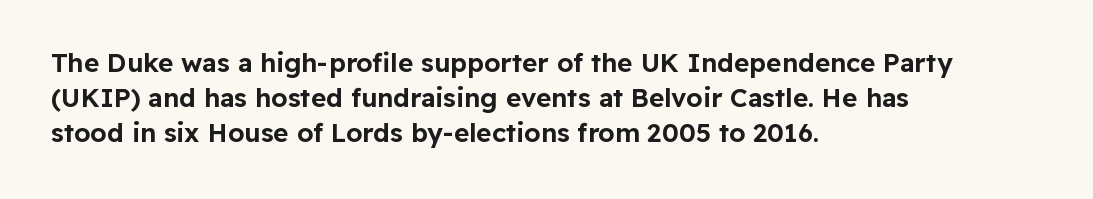
The letters stand straight up with perfectly vertical stems. Anything drawn beneath the words? Only blank space. Vertical spacing — default. Short note: letters normally spaced. Leftover space on each line is placed entirely after the last word.
